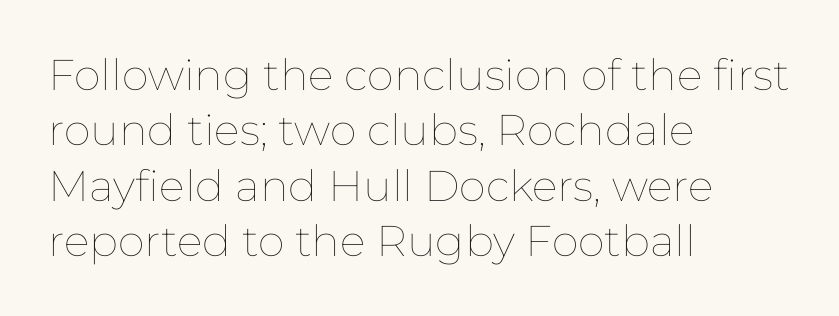
{"italic": "no", "bold": "no", "weight": "thin", "width": "normal", "stroke_contrast": "low", "x_height": "medium", "monospaced": "no", "underline": "no", "align": "left", "line_spacing": "normal", "line_spacing_ratio": 1.29, "letter_spacing": "normal", "letter_spacing_em": 0.0, "glyph_px": 43}
